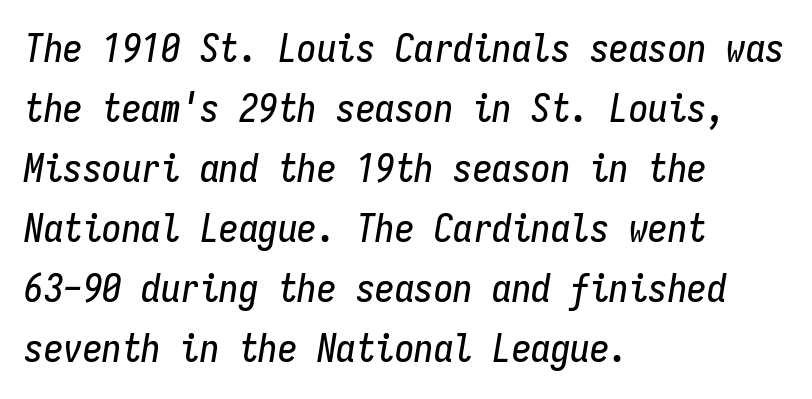
Q: Is the text italic (slanted)? A: Yes, it leans right by about 9 degrees.
Q: Is the text underlined? A: No.
Q: How is the paragraph aligned? A: Left-aligned.
Q: Is the spacing between letters normal or unusually wide? A: Normal.
Q: Is the spacing between lines tight, normal or loose? A: Normal.
Q: Width (condensed, normal, or wide)? A: Condensed.
Q: Stroke contrast? A: Low.
Q: x-height? A: Medium.
Q: Monospaced? A: Yes.
